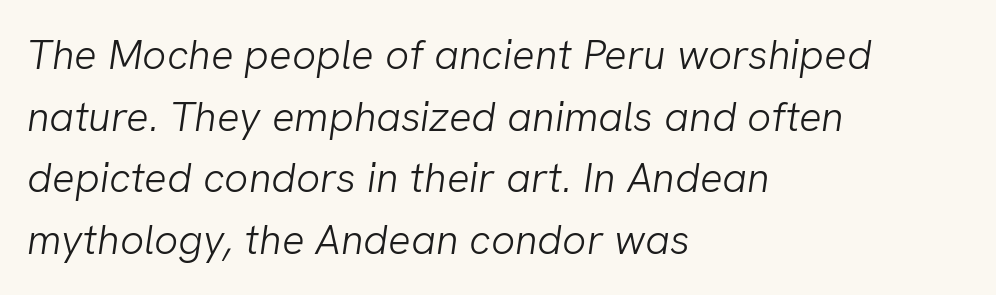
Rule under the text: the space is simply empty. Does the type have serifs? No, each stem ends abruptly. The rendering keeps characters at their native spacing. The typesetter chose a ragged-right arrangement here. A typesetter would call this proportional, since set widths differ per character.
